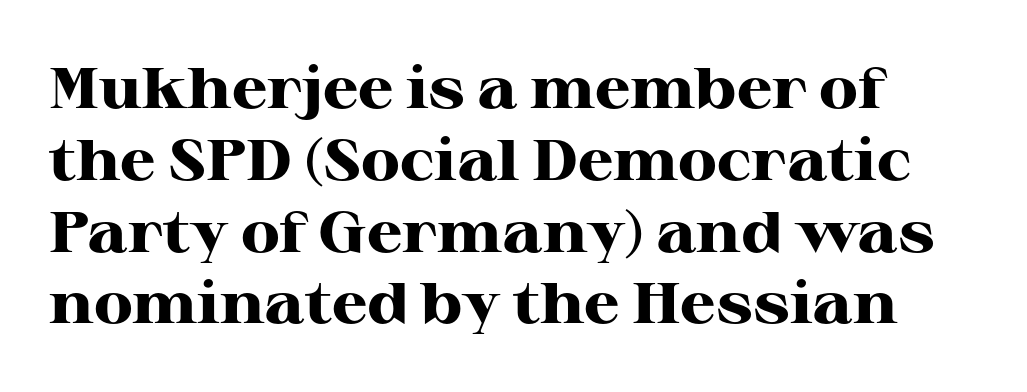
What's the leading like? Ordinary, nothing unusual. Layout note: lines flush left. Descenders are the only things crossing below the line. Character widths vary here, with narrow letters taking less room than wide ones.
